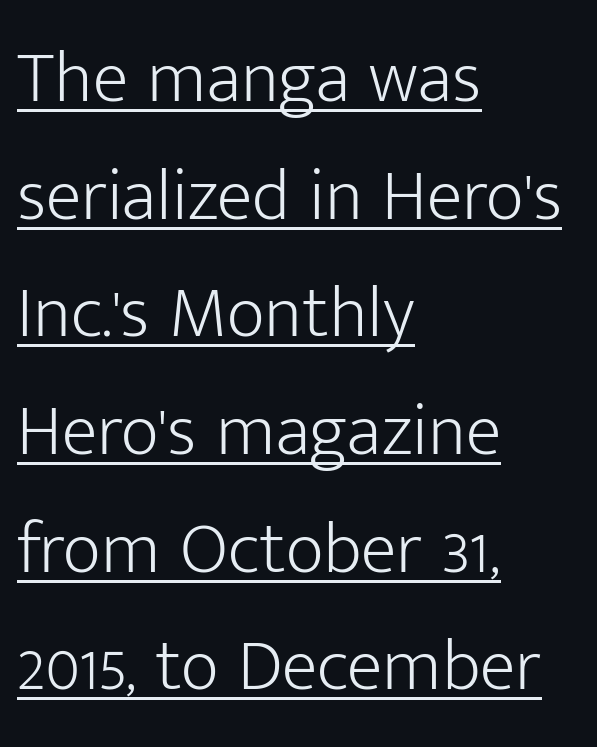
Each letter keeps its own natural width here, so spacing adapts to shape. The characters display no serif detailing; their extremities are plain. Style check: upright. The rendering anchors every line to the left-hand side.
